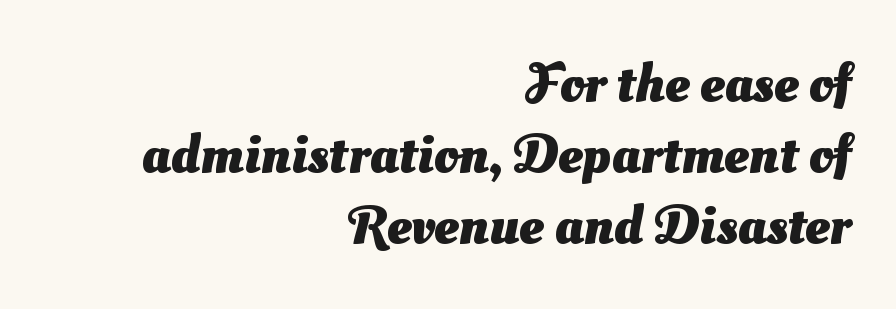
Each word holds together tightly as a unit, with standard inter-letter gaps. This sample has the flowing, uneven cadence of proportional lettering. Underlining? Definitely not there. The rag falls on the left side of this text block.
